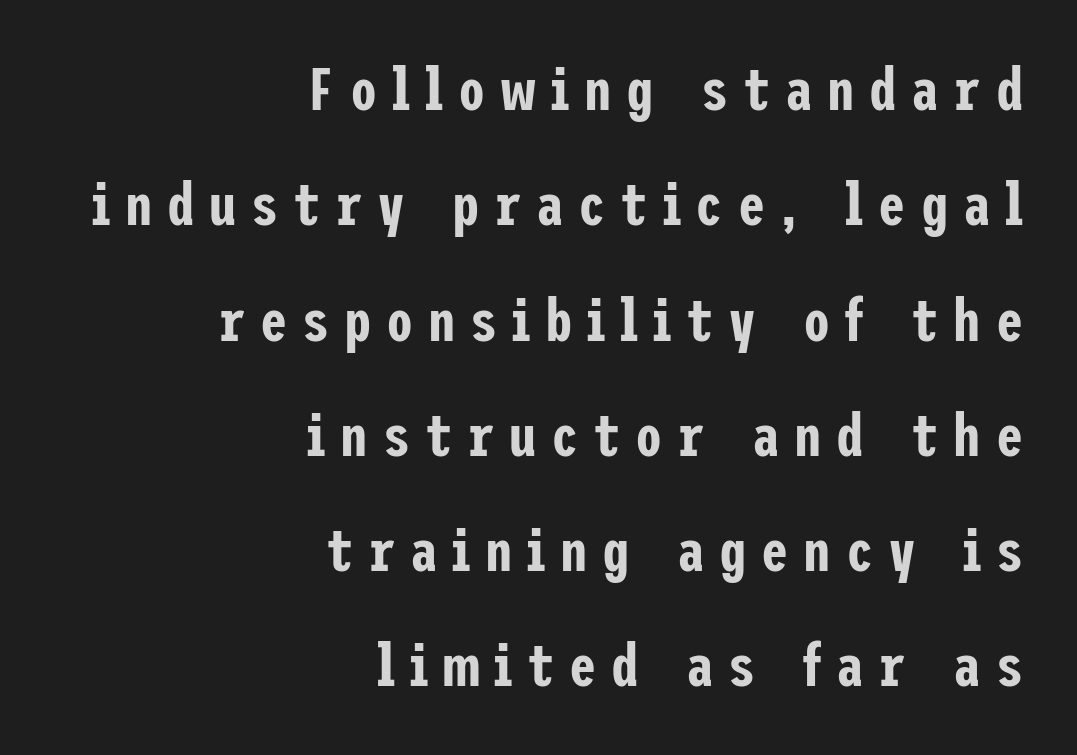
Q: Is the text italic (slanted)? A: No, it is upright.
Q: Is the typeface a serif or a sans-serif typeface? A: Sans-serif.
Q: Is the text underlined? A: No.
Q: How is the paragraph aligned? A: Right-aligned.
Q: Is the spacing between letters normal or unusually wide? A: Unusually wide.
Q: Width (condensed, normal, or wide)? A: Condensed.
Q: Stroke contrast? A: Low.
Q: x-height? A: Medium.
